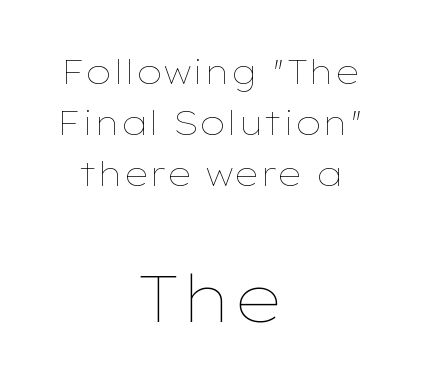
The image shows 66 px thin, wide type, upright; set centered, normal line spacing (1.54x), normal letter spacing, not underlined; the second (bottom) block is 2.0x larger; low stroke contrast and a medium x-height.
